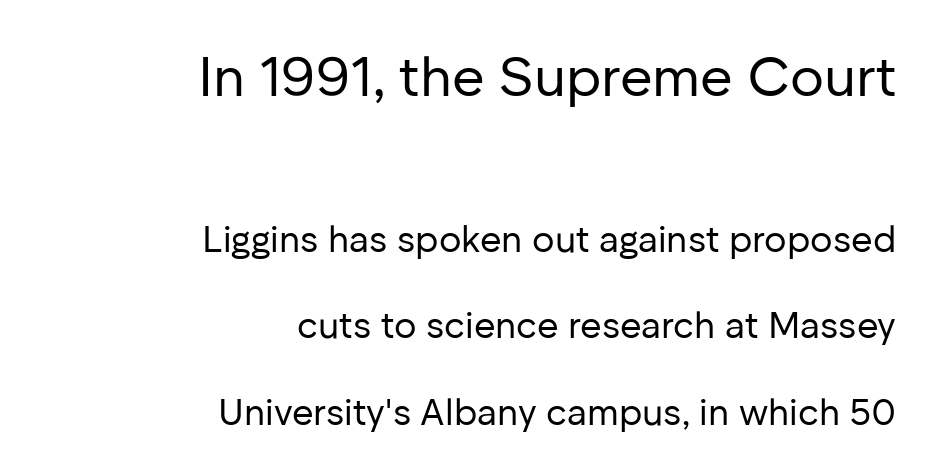
The image shows 56 px regular-weight sans-serif type, upright; set right-aligned, loose line spacing (2.33x), normal letter spacing, not underlined; the first (top) block is 1.51x larger; low stroke contrast and a medium x-height.
